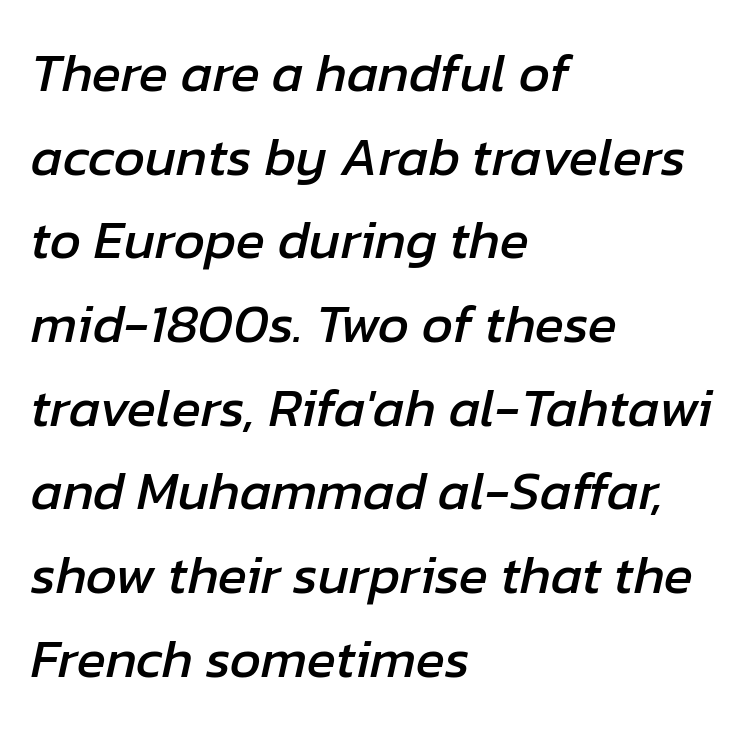
The image shows 54 px text type, italic (leaning right); set left-aligned, normal line spacing (1.55x), normal letter spacing, not underlined; low stroke contrast and a medium x-height.
